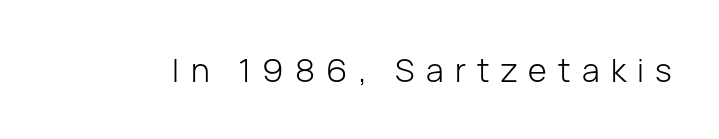
{"serif": "no", "italic": "no", "bold": "no", "weight": "light", "width": "normal", "stroke_contrast": "low", "x_height": "medium", "monospaced": "no", "underline": "no", "letter_spacing": "wide", "letter_spacing_em": 0.35, "glyph_px": 32}
